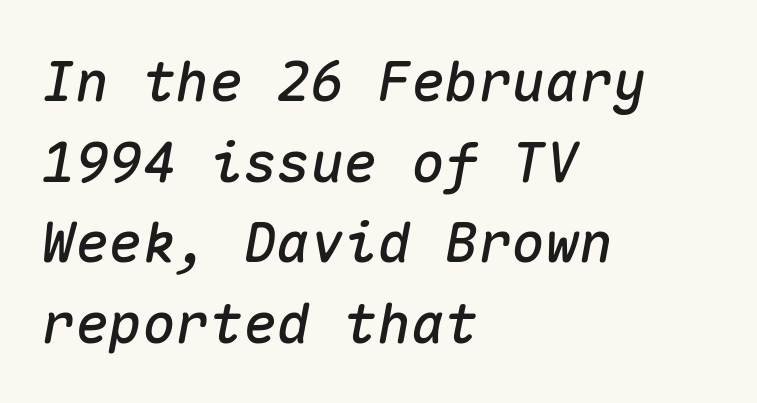
Reading down the column, the eye jumps a familiar distance to each next line. Each line starts at the same left margin while the right side varies. The zone under the glyphs is completely vacant. The passage shown is typed in a monospace face where columns stay perfectly aligned.
